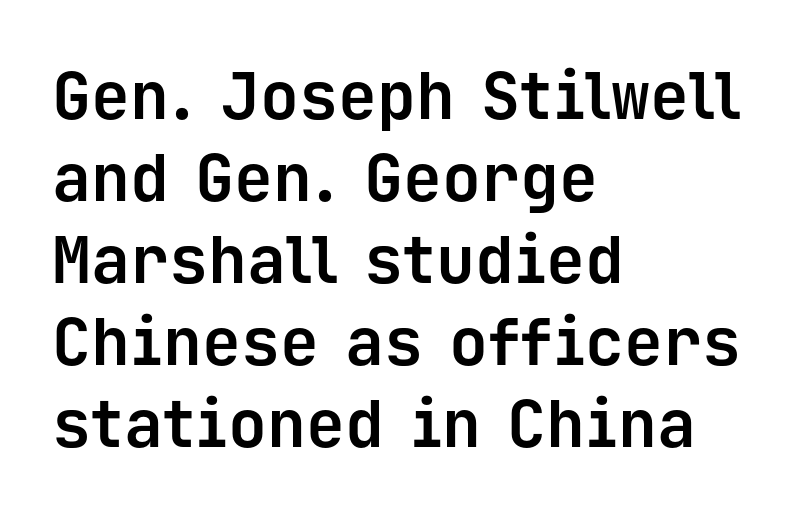
{"serif": "no", "italic": "no", "bold": "yes", "weight": "bold", "width": "normal", "stroke_contrast": "low", "x_height": "medium", "monospaced": "yes", "underline": "no", "align": "left", "line_spacing": "normal", "line_spacing_ratio": 1.26, "letter_spacing": "normal", "letter_spacing_em": 0.0, "glyph_px": 65}
